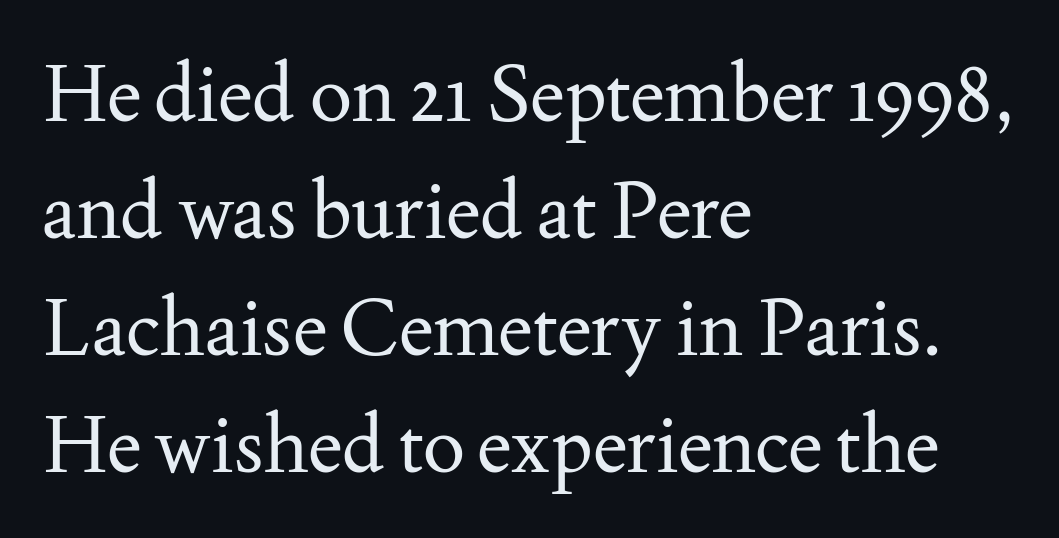
{"serif": "yes", "italic": "no", "bold": "no", "weight": "regular", "width": "normal", "stroke_contrast": "medium", "x_height": "small", "monospaced": "no", "underline": "no", "align": "left", "line_spacing": "normal", "line_spacing_ratio": 1.48, "letter_spacing": "normal", "letter_spacing_em": 0.0, "glyph_px": 79}
